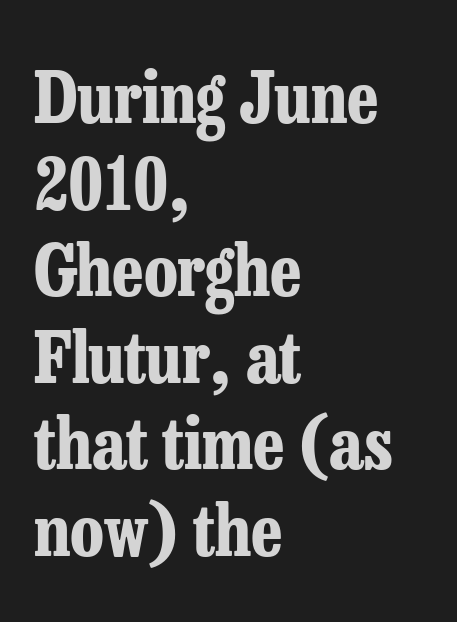
{"serif": "yes", "italic": "no", "bold": "yes", "weight": "bold", "width": "condensed", "stroke_contrast": "low", "x_height": "medium", "monospaced": "no", "underline": "no", "align": "left", "line_spacing_ratio": 1.22, "letter_spacing": "normal", "letter_spacing_em": 0.0, "glyph_px": 71}
